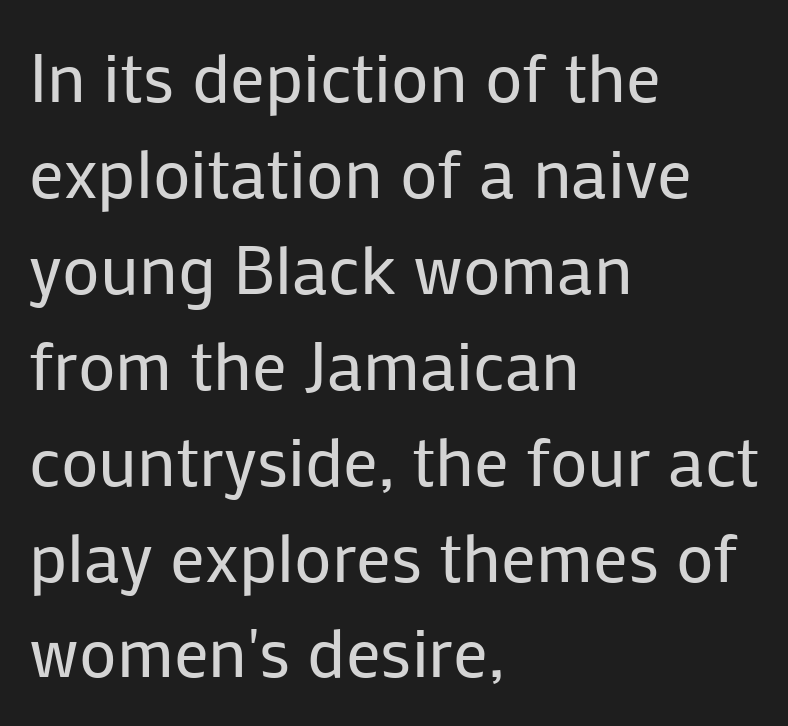
The image shows 69 px regular-weight sans-serif type, upright; set left-aligned, normal line spacing (1.39x), normal letter spacing, not underlined; low stroke contrast and a medium x-height.
